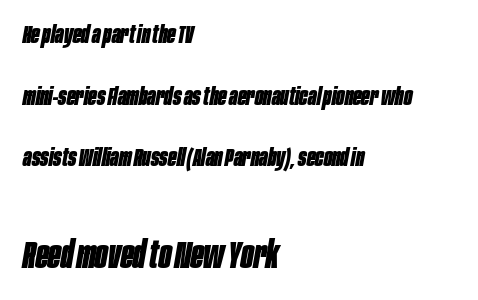
The image shows 37 px bold, condensed type, italic (leaning right); set left-aligned, loose line spacing (2.47x), normal letter spacing, not underlined; the second (bottom) block is 1.48x larger; low stroke contrast and a large x-height.
